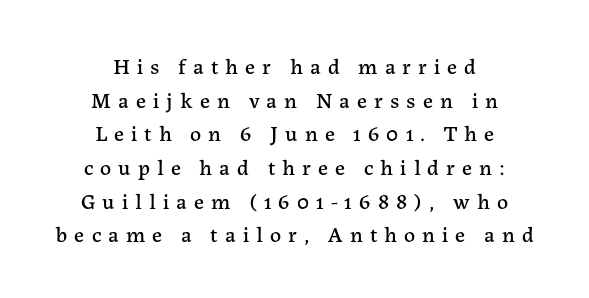
Someone cranked the tracking dial way up on this one. No word sits above an underline. Vertically, the passage feels balanced, rows spaced as you'd expect. Reading down the block, each line starts at a different indent, mirrored at its end. Italic: no, the glyphs are upright roman.
